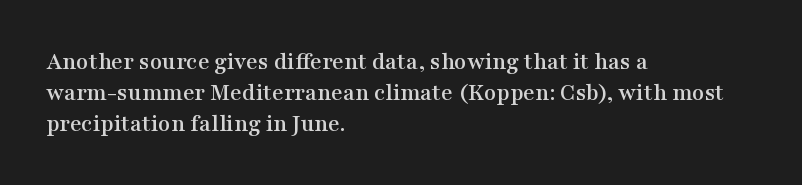
Clear beneath every line of the passage. Is the block centered? No — it sits flush against the left margin. Observe the ordinary spacing: letters are neighbours, not strangers. The letters stand upright; this is a roman face.
